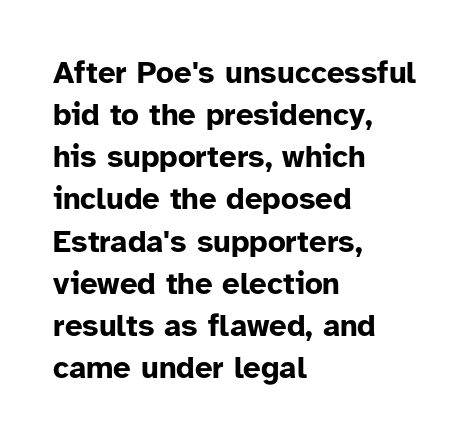
You can tell it's not italic because the verticals are truly vertical. The rows are spaced the way most documents space them. The type is set solid horizontally, with unmodified tracking. Clear beneath every line of the passage.
